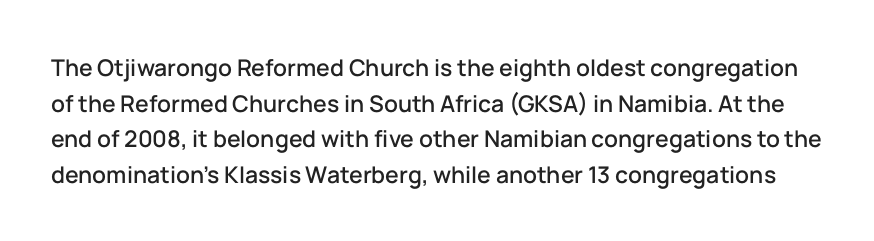
{"italic": "no", "underline": "no", "line_spacing": "normal", "line_spacing_ratio": 1.55, "letter_spacing": "normal", "letter_spacing_em": 0.0, "glyph_px": 23}
